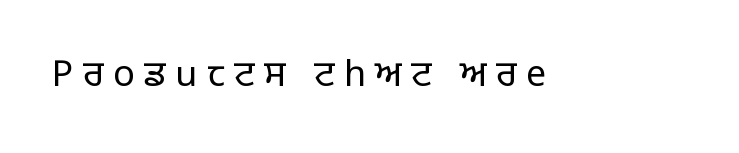
The image shows 36 px light sans-serif type, upright; set unusually wide letter spacing (+0.26 em), not underlined; low stroke contrast and a large x-height.
